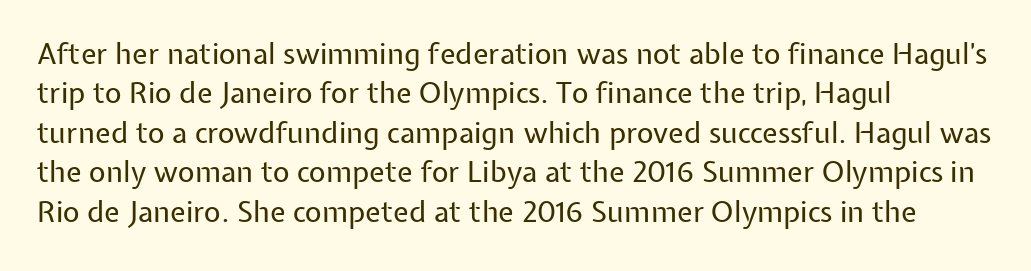
You could not count columns in this text — the font is proportionally spaced. In terms of letterspacing, this is plain default setting. The rag falls on the right side of this text block. This rendering features lettering with no underline. How would I describe the line gaps? Plain and ordinary. Unlike italic type, these characters show no tilt at all.
